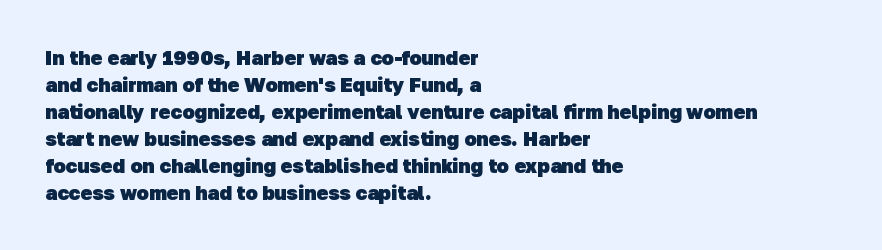
Q: Is the text bold? A: Yes.
Q: Is the text underlined? A: No.
Q: How is the paragraph aligned? A: Left-aligned.
Q: Is the spacing between letters normal or unusually wide? A: Normal.
Q: Is the spacing between lines tight, normal or loose? A: Normal.
